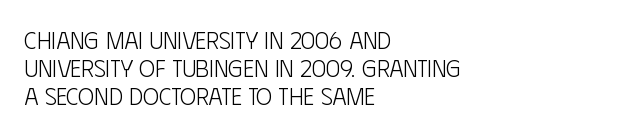
What stands out about the letter spacing? Nothing — it is the standard amount. Quick note: underline off. This rendering uses left alignment, leaving the right contour irregular. Posture: upright roman.
